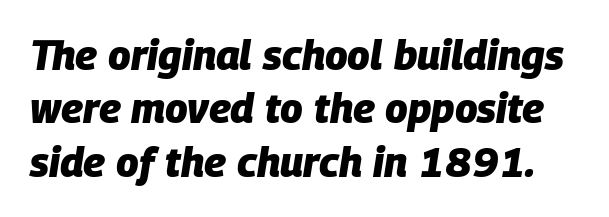
Q: Is the text bold? A: Yes.
Q: Is the text italic (slanted)? A: Yes, it leans right by about 9 degrees.
Q: Is the text underlined? A: No.
Q: Is the spacing between letters normal or unusually wide? A: Normal.
Q: Is the spacing between lines tight, normal or loose? A: Normal.
Q: Width (condensed, normal, or wide)? A: Normal.
Q: Stroke contrast? A: Low.
Q: x-height? A: Large.
Q: Monospaced? A: No.
